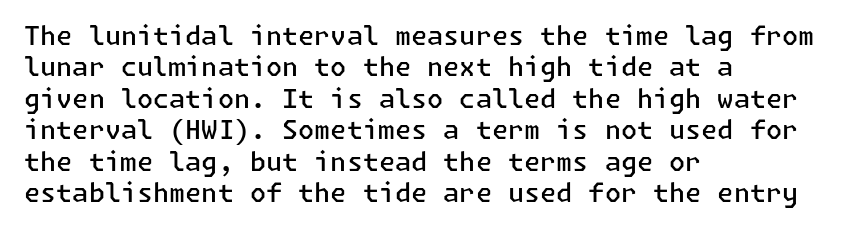
{"italic": "no", "bold": "semi", "underline": "no", "align": "left", "line_spacing_ratio": 1.21, "letter_spacing": "normal", "letter_spacing_em": 0.0, "glyph_px": 26}
